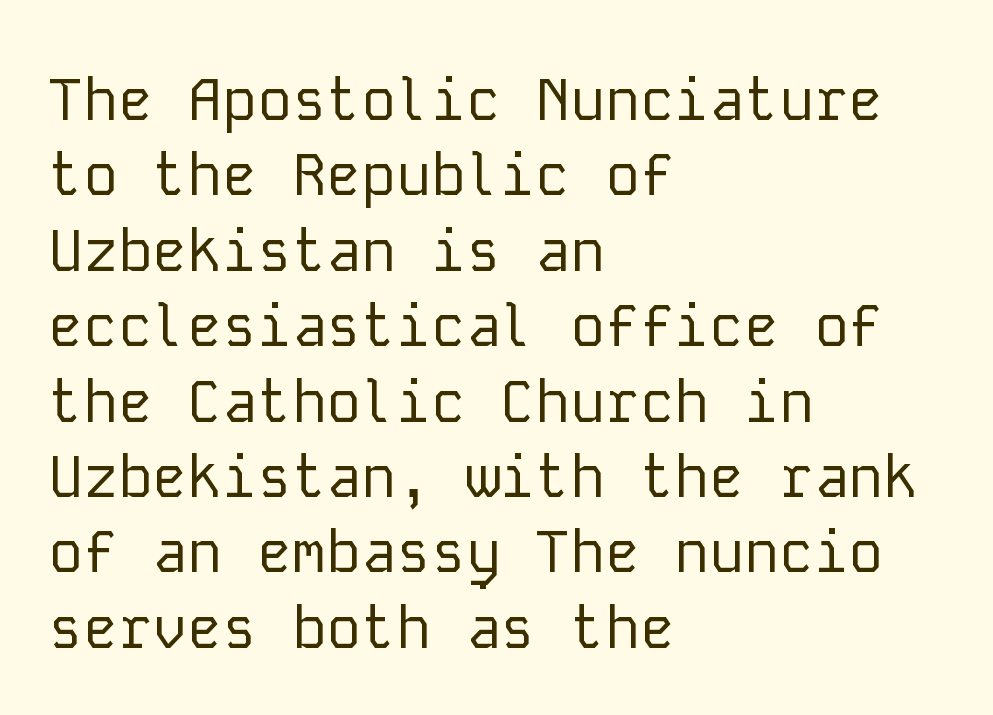
The image shows 58 px regular-weight sans-serif type, upright, monospaced; set left-aligned, normal line spacing (1.3x), normal letter spacing, not underlined; low stroke contrast and a medium x-height.
